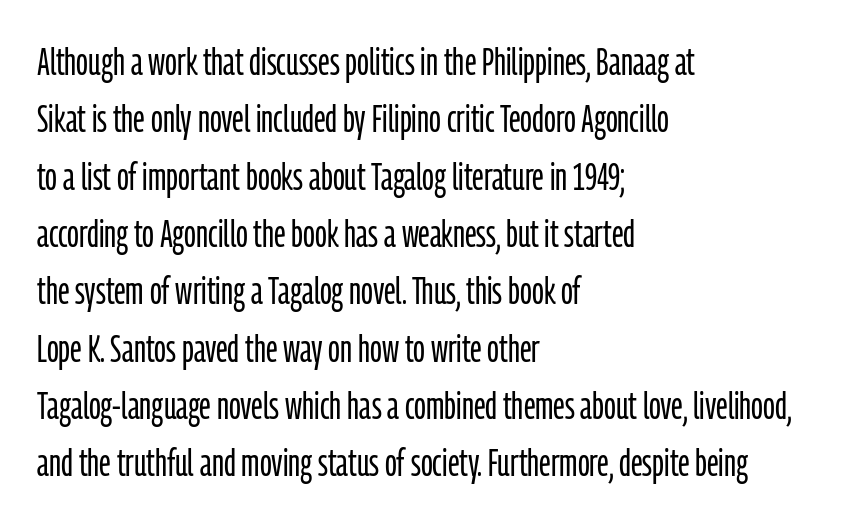
Q: Is the text bold? A: No.
Q: Is the text italic (slanted)? A: No, it is upright.
Q: Is the typeface a serif or a sans-serif typeface? A: Sans-serif.
Q: Is the text underlined? A: No.
Q: How is the paragraph aligned? A: Left-aligned.
Q: Is the spacing between letters normal or unusually wide? A: Normal.
Q: Is the spacing between lines tight, normal or loose? A: Normal.
Q: Width (condensed, normal, or wide)? A: Condensed.
Q: Stroke contrast? A: Low.
Q: x-height? A: Medium.
Q: Monospaced? A: No.
